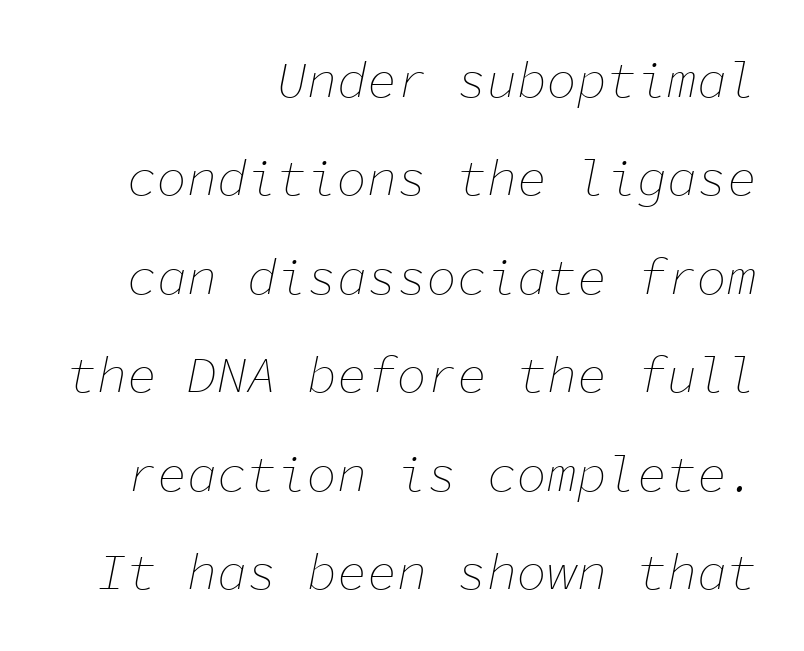
The letters are slanted; this is an italic face. Descenders hang freely into open space. Students, note that the glyphs here touch the page at normal intervals. The text block is weighted toward the right margin, trailing off unevenly leftward. Nothing heavy about these letters — not bold at all. Every character here occupies the same horizontal width, giving the sample a typewriter-like rhythm.
